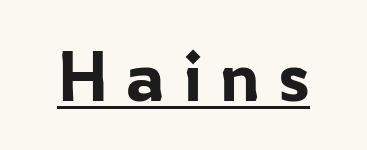
{"serif": "no", "italic": "no", "width": "normal", "stroke_contrast": "low", "x_height": "medium", "monospaced": "no", "underline": "yes", "letter_spacing": "wide", "letter_spacing_em": 0.27, "glyph_px": 70}
